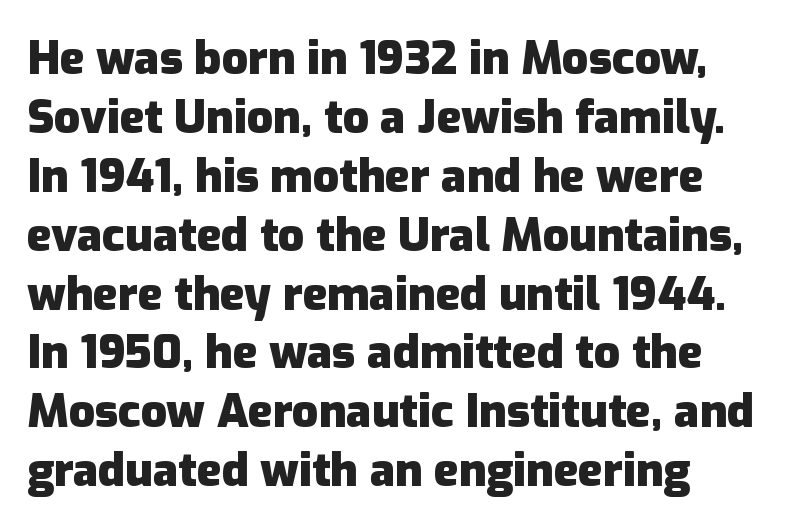
{"serif": "no", "italic": "no", "bold": "yes", "weight": "heavy", "width": "normal", "stroke_contrast": "low", "x_height": "medium", "monospaced": "no", "underline": "no", "line_spacing": "normal", "line_spacing_ratio": 1.28, "letter_spacing": "normal", "letter_spacing_em": 0.0, "glyph_px": 46}
